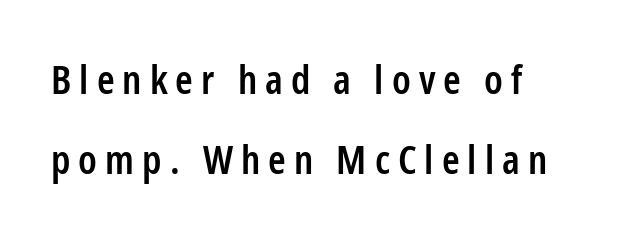
The image shows 40 px semibold, condensed sans-serif type, upright; set loose line spacing (1.99x), unusually wide letter spacing (+0.2 em), not underlined; low stroke contrast and a medium x-height.
